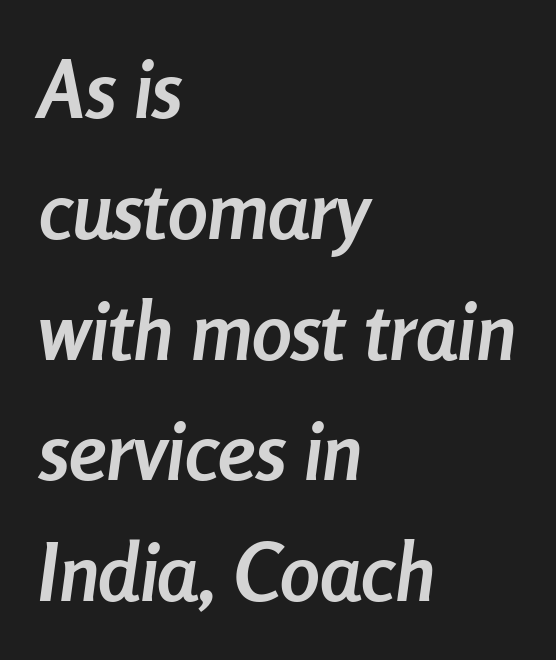
Q: Is the text bold? A: Yes.
Q: Is the text italic (slanted)? A: Yes, it leans right by about 8 degrees.
Q: Is the text underlined? A: No.
Q: How is the paragraph aligned? A: Left-aligned.
Q: Is the spacing between letters normal or unusually wide? A: Normal.
Q: Is the spacing between lines tight, normal or loose? A: Normal.
Q: Width (condensed, normal, or wide)? A: Condensed.
Q: Stroke contrast? A: Low.
Q: x-height? A: Medium.
Q: Monospaced? A: No.
